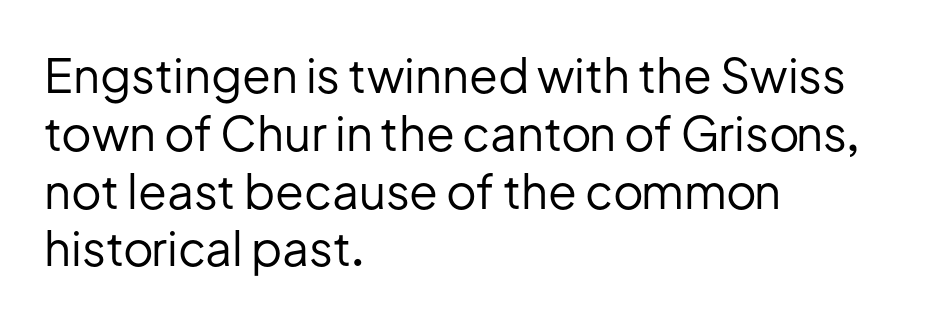
Quick note: underline off. No extra tracking has been applied to these lines. A typesetter would call this proportional, since set widths differ per character. Heaviness? Minimal to ordinary, like unemphasized prose. Notice how the stems are strictly vertical — no italics here.
